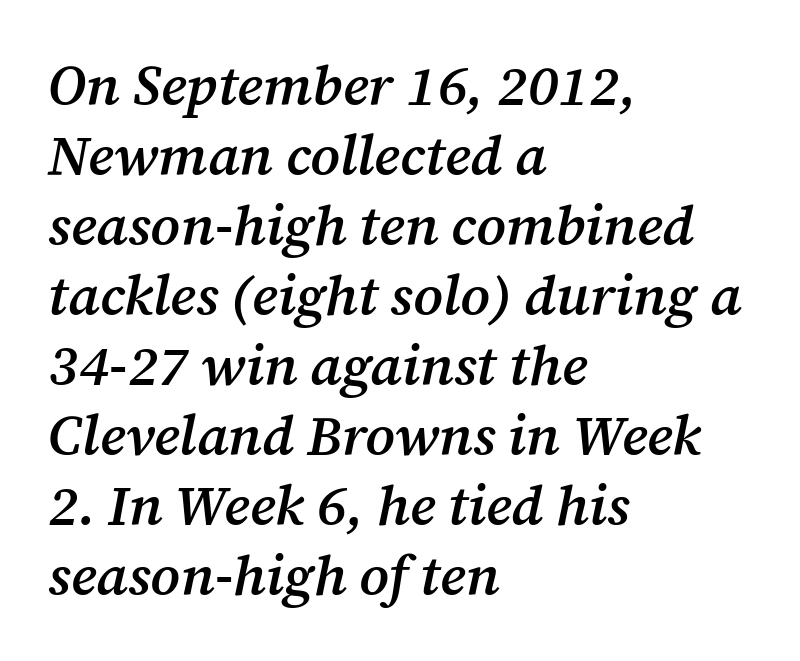
The glyphs are unaccompanied by any horizontal stroke below them. Check where the strokes stop: tiny serifs finish them off. Here the designer chose a conventional face with non-uniform glyph widths. Glyph-to-glyph distance matches everyday printed text. The axis of the letterforms is tilted away from vertical. What's the leading like? Ordinary, nothing unusual.
